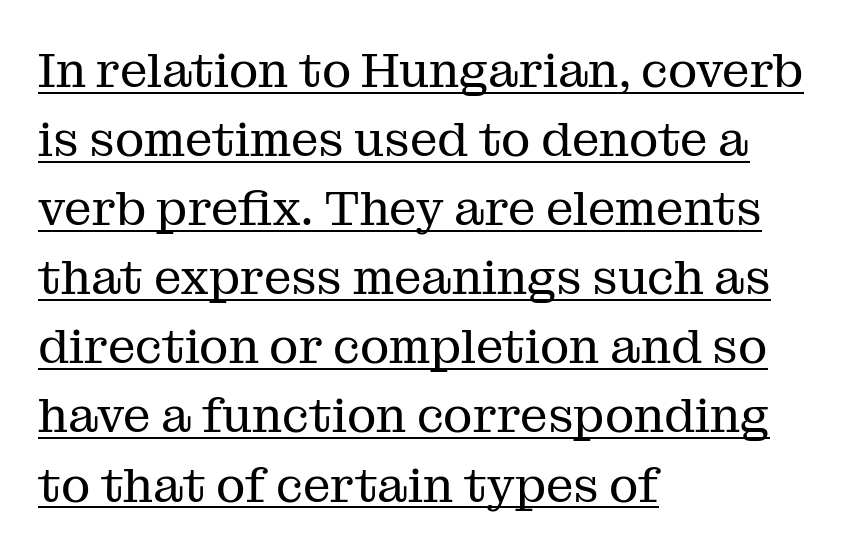
Here the glyphs are tracked normally, forming tight word shapes. Looks like regular typesetting: each glyph gets only the width it needs. Are there feet on the stems? There are — it's a serif. Weight: not bold — regular or lighter.
